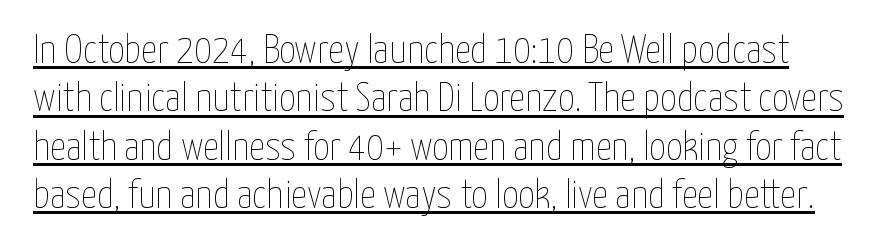
Q: Is the text bold? A: No.
Q: Is the text italic (slanted)? A: No, it is upright.
Q: Is the text underlined? A: Yes.
Q: Is the spacing between letters normal or unusually wide? A: Normal.
Q: Width (condensed, normal, or wide)? A: Condensed.
Q: Stroke contrast? A: Low.
Q: x-height? A: Medium.
Q: Monospaced? A: No.
